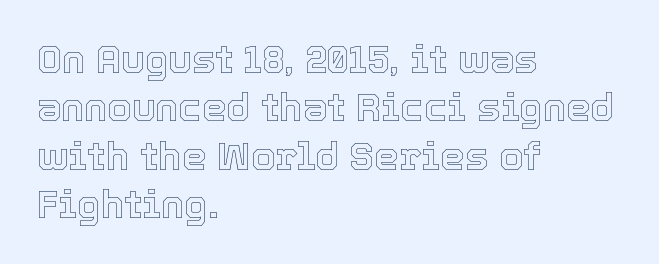
The image shows 39 px text type, upright; set left-aligned, line spacing 1.24x, normal letter spacing, not underlined; a medium x-height.
